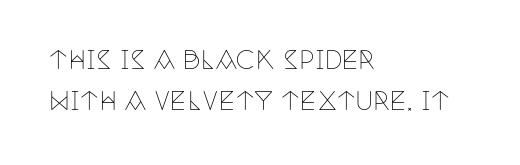
The foot of each line stays bare and open. The tracking reads as untouched default to a designer's eye. Letters have the restrained weight of plain body copy at most. Horizontal bands of white between lines are of average thickness. Italic? Not at all — the glyphs are vertical. A classic flush-left, rag-right setting is used for this passage.
